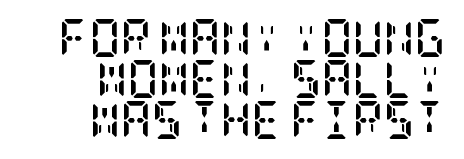
The rendering shows small feet on the letterforms — a serif design. Pretty heavy lettering here — definitely bold. The horizontal fit of the characters is conventional and even. The gap between lines stays unmarked.
